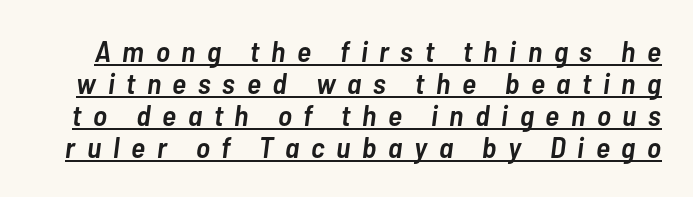
The leading is snug, giving the passage a crowded texture. A fair bit of extra ink — the face is semibold, not bold. Proportional: the letters do not fall into vertical columns. Quick note: italic.
